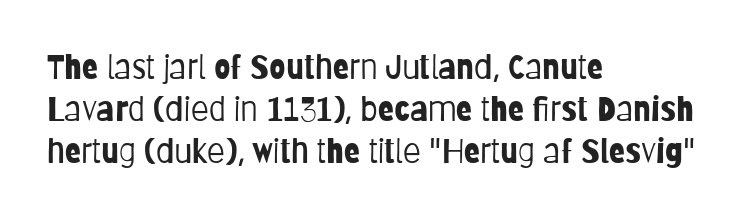
Q: Is the text bold? A: No.
Q: Is the text italic (slanted)? A: No, it is upright.
Q: Is the typeface a serif or a sans-serif typeface? A: Sans-serif.
Q: Is the text underlined? A: No.
Q: How is the paragraph aligned? A: Left-aligned.
Q: Is the spacing between letters normal or unusually wide? A: Normal.
Q: Is the spacing between lines tight, normal or loose? A: Normal.
Q: Width (condensed, normal, or wide)? A: Condensed.
Q: Stroke contrast? A: Low.
Q: x-height? A: Large.
Q: Monospaced? A: No.
